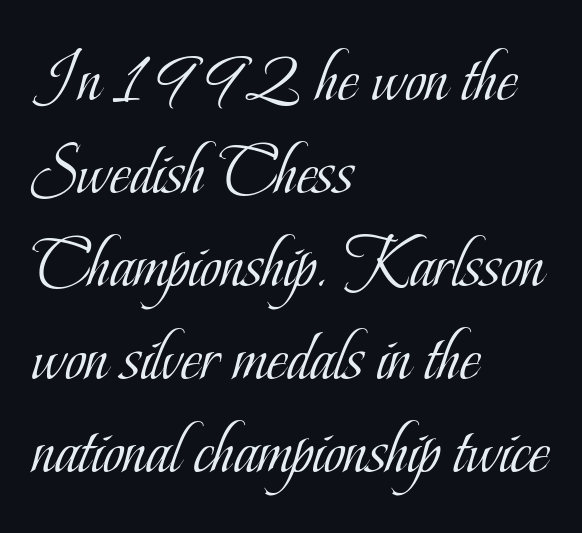
Q: Is the text bold? A: No.
Q: Is the text italic (slanted)? A: Yes.
Q: Is the typeface a serif or a sans-serif typeface? A: Serif.
Q: Is the text underlined? A: No.
Q: How is the paragraph aligned? A: Left-aligned.
Q: Is the spacing between letters normal or unusually wide? A: Normal.
Q: Is the spacing between lines tight, normal or loose? A: Normal.
Q: Width (condensed, normal, or wide)? A: Condensed.
Q: Stroke contrast? A: Low.
Q: x-height? A: Small.
Q: Monospaced? A: No.
